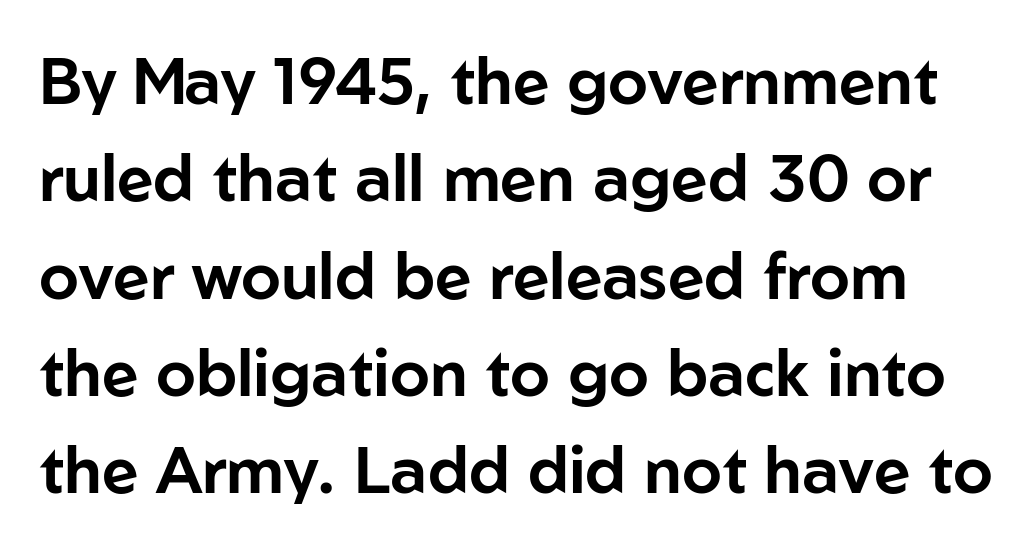
Q: Is the text italic (slanted)? A: No, it is upright.
Q: Is the typeface a serif or a sans-serif typeface? A: Sans-serif.
Q: Is the text underlined? A: No.
Q: Is the spacing between letters normal or unusually wide? A: Normal.
Q: Is the spacing between lines tight, normal or loose? A: Normal.
Q: Width (condensed, normal, or wide)? A: Normal.
Q: Stroke contrast? A: Low.
Q: x-height? A: Medium.
Q: Monospaced? A: No.
